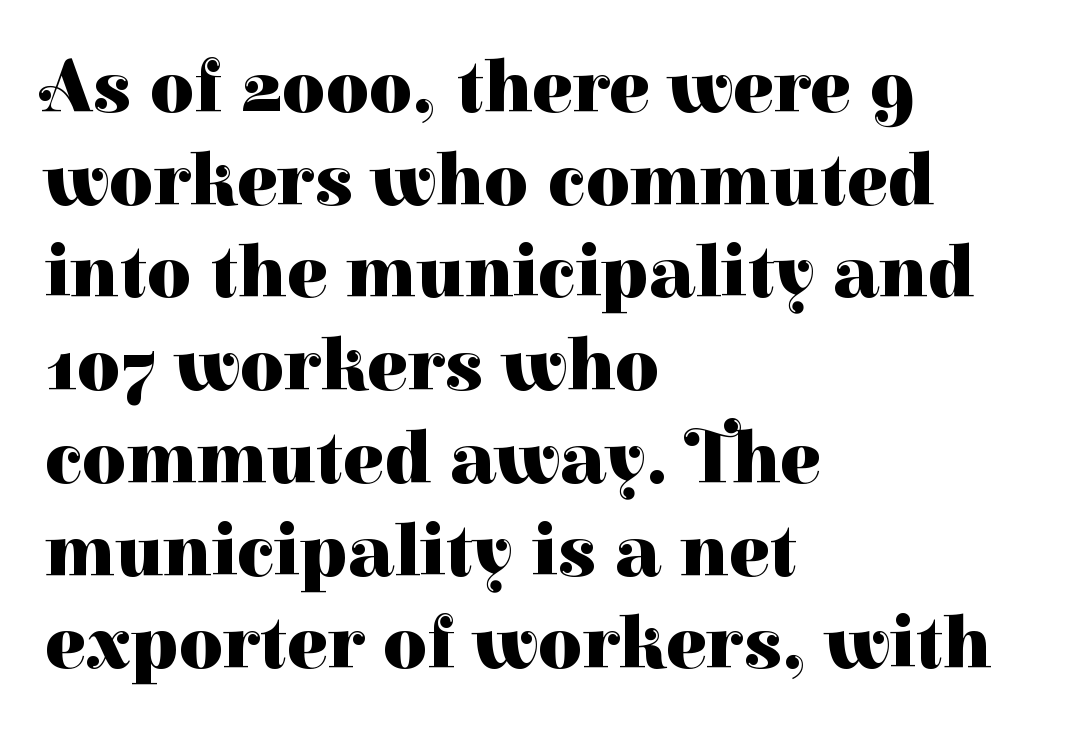
The image shows 76 px heavy serif type, upright; set left-aligned, line spacing 1.22x, normal letter spacing, not underlined; high stroke contrast and a medium x-height.
